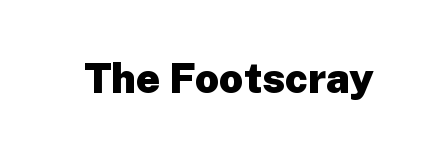
In terms of letterform style, serifs are entirely absent. Is this a fixed-width face? No — the glyphs have proportional, varying widths. Every letter is thick-stroked: bold, no question. The glyphs are unaccompanied by any horizontal stroke below them. The axis of the letterforms is exactly vertical. Students, note that the glyphs here touch the page at normal intervals.
